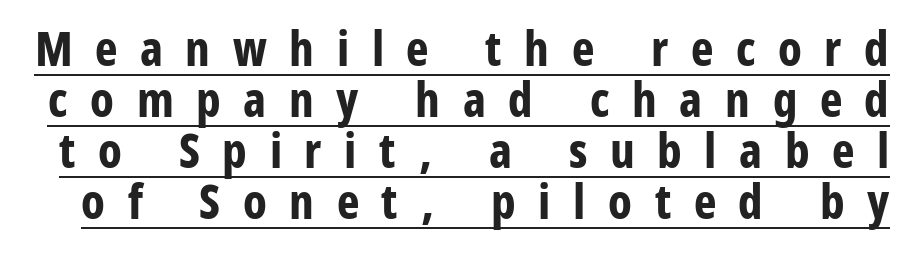
{"serif": "no", "italic": "no", "bold": "yes", "weight": "bold", "width": "condensed", "stroke_contrast": "low", "x_height": "large", "monospaced": "no", "underline": "yes", "line_spacing": "tight", "line_spacing_ratio": 1.06, "letter_spacing": "wide", "letter_spacing_em": 0.47, "glyph_px": 48}
